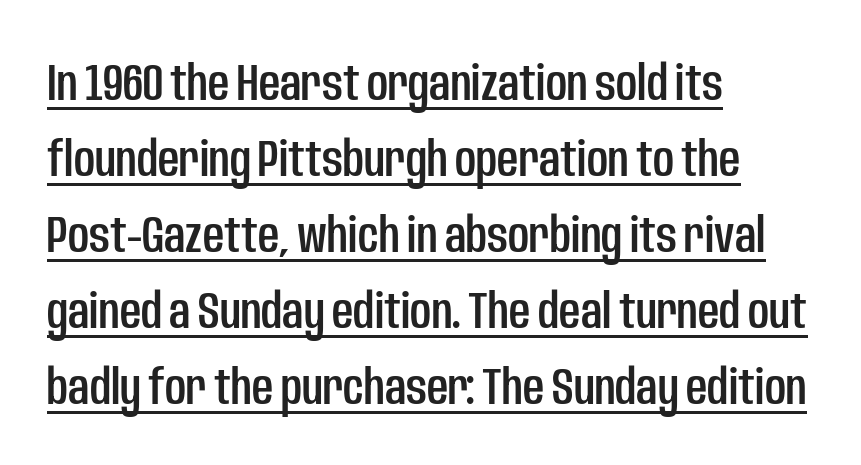
{"serif": "no", "italic": "no", "width": "condensed", "stroke_contrast": "low", "x_height": "large", "monospaced": "no", "underline": "yes", "align": "left", "line_spacing": "normal", "line_spacing_ratio": 1.46, "letter_spacing": "normal", "letter_spacing_em": 0.0, "glyph_px": 52}
